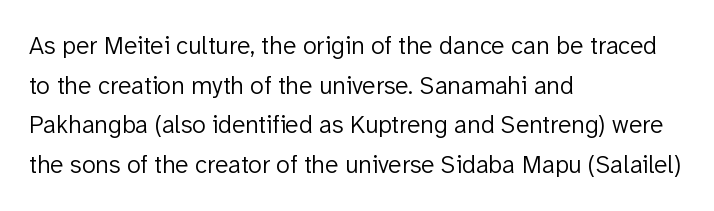
The image shows 25 px text type, upright; set left-aligned, normal line spacing (1.59x), normal letter spacing, not underlined.
